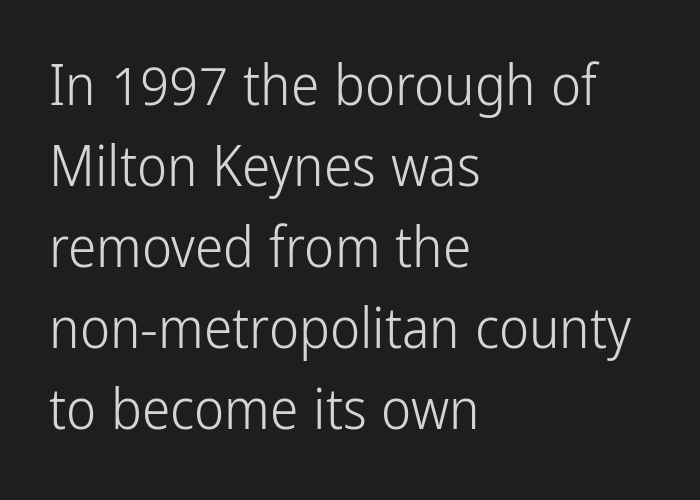
This sample keeps an unexceptional amount of space between lines. Does the lettering tilt? It doesn't — this is upright. Check where the strokes stop: nothing finishes them off — pure sans. You could call the tracking neutral — neither tight nor loose. No word sits above an underline.
